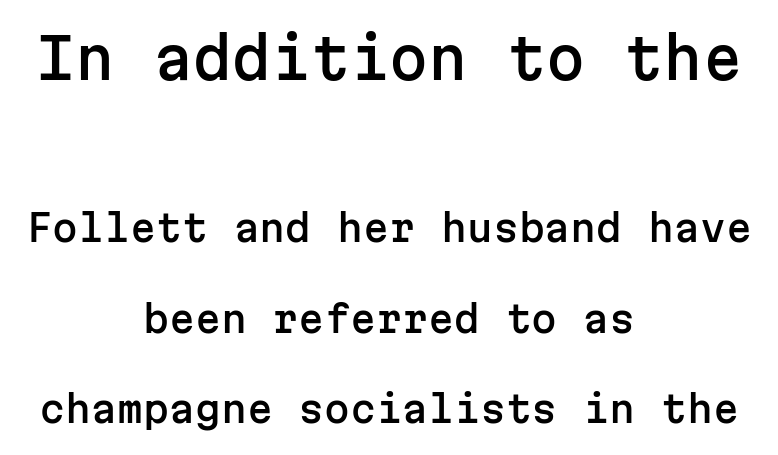
The passage shown has conventional tracking throughout. Summary of vertical rhythm: relaxed, with wide interline spacing. Do the characters align in a grid? Yes, the font is monospaced. To sum up the face: it is a sans, with no serifs. Notice how the stems are strictly vertical — no italics here. The passage shown begins with its larger block and ends with its smaller one.
